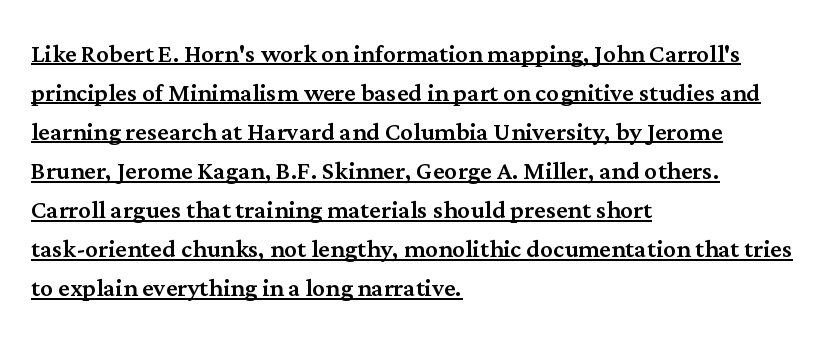
Quick note: underline on. The type is set solid horizontally, with unmodified tracking. This sample has the flowing, uneven cadence of proportional lettering. Every stem runs plumb, perpendicular to the baseline.
